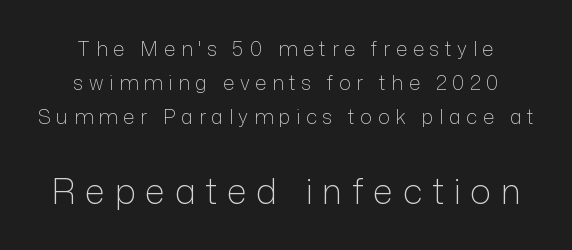
{"serif": "no", "italic": "no", "bold": "no", "weight": "light", "width": "normal", "stroke_contrast": "low", "x_height": "medium", "monospaced": "no", "underline": "no", "align": "center", "line_spacing_ratio": 1.71, "letter_spacing": "wide", "letter_spacing_em": 0.28, "larger_block": "second", "size_ratio": 1.75, "glyph_px": 35}
